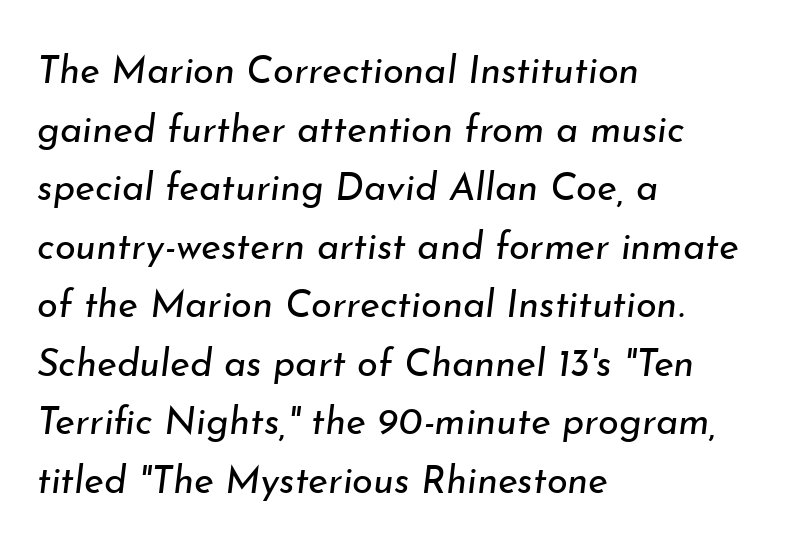
The image shows 38 px regular-weight type, italic (leaning right); set left-aligned, normal line spacing (1.54x), normal letter spacing, not underlined; low stroke contrast and a small x-height.
